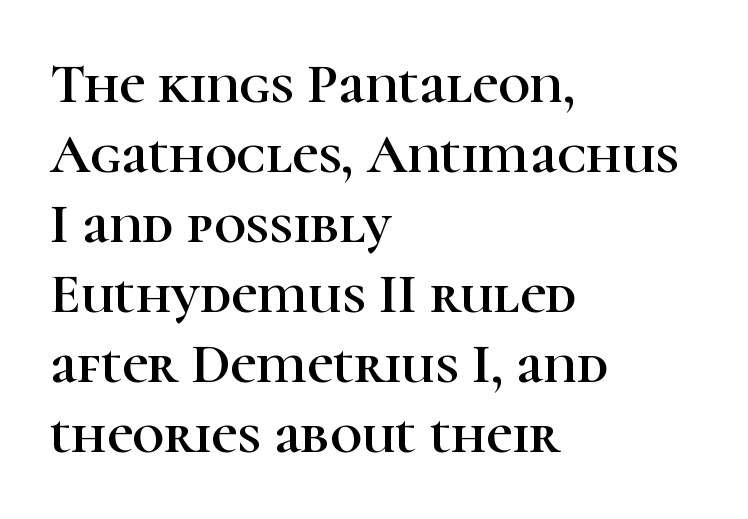
{"serif": "yes", "italic": "no", "width": "normal", "stroke_contrast": "high", "x_height": "medium", "monospaced": "no", "underline": "no", "align": "left", "line_spacing": "normal", "line_spacing_ratio": 1.25, "letter_spacing": "normal", "letter_spacing_em": 0.0, "glyph_px": 56}
